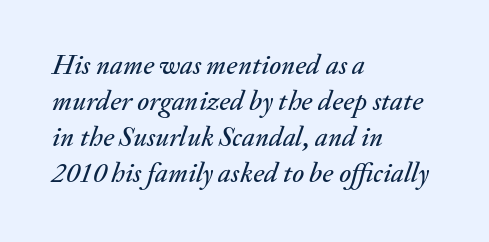
Q: Is the text italic (slanted)? A: Yes, it leans right by about 20 degrees.
Q: Is the text underlined? A: No.
Q: How is the paragraph aligned? A: Left-aligned.
Q: Is the spacing between letters normal or unusually wide? A: Normal.
Q: Is the spacing between lines tight, normal or loose? A: Normal.
Q: Width (condensed, normal, or wide)? A: Normal.
Q: Stroke contrast? A: Medium.
Q: x-height? A: Small.
Q: Monospaced? A: No.
